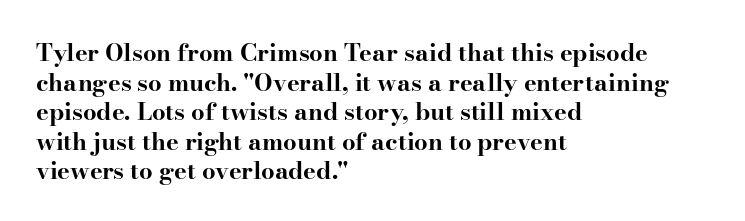
{"italic": "no", "bold": "yes", "underline": "no", "align": "left", "line_spacing_ratio": 1.23, "letter_spacing": "normal", "letter_spacing_em": 0.0, "glyph_px": 24}
